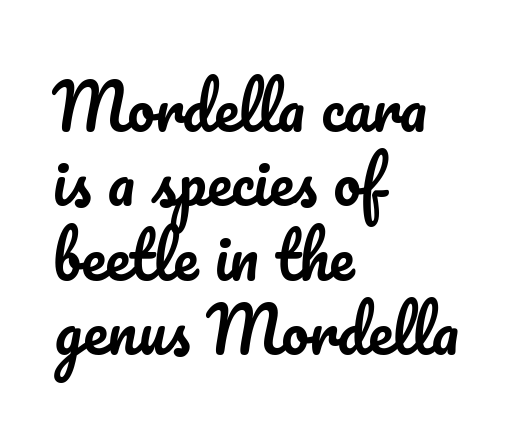
Q: Is the text italic (slanted)? A: Yes.
Q: Is the text underlined? A: No.
Q: How is the paragraph aligned? A: Left-aligned.
Q: Is the spacing between letters normal or unusually wide? A: Normal.
Q: Width (condensed, normal, or wide)? A: Normal.
Q: Stroke contrast? A: Low.
Q: x-height? A: Small.
Q: Monospaced? A: No.
